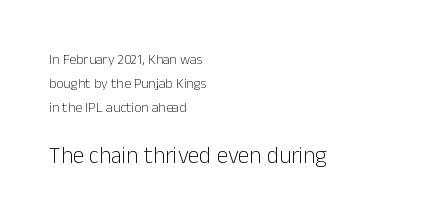
Q: Is the text bold? A: No.
Q: Is the text italic (slanted)? A: No, it is upright.
Q: Is the text underlined? A: No.
Q: How is the paragraph aligned? A: Left-aligned.
Q: Is the spacing between letters normal or unusually wide? A: Normal.
Q: Which block of text is set in a larger size, the first (top) or the second (bottom)? A: The second (bottom) one.
